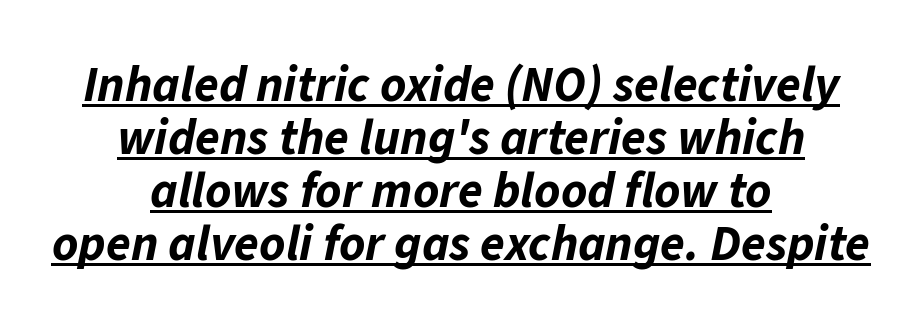
{"italic": "yes", "lean": "right", "slant_degrees": 11, "bold": "yes", "weight": "bold", "width": "normal", "stroke_contrast": "low", "x_height": "medium", "monospaced": "no", "underline": "yes", "align": "center", "line_spacing": "tight", "line_spacing_ratio": 1.06, "letter_spacing": "normal", "letter_spacing_em": 0.0, "glyph_px": 50}
